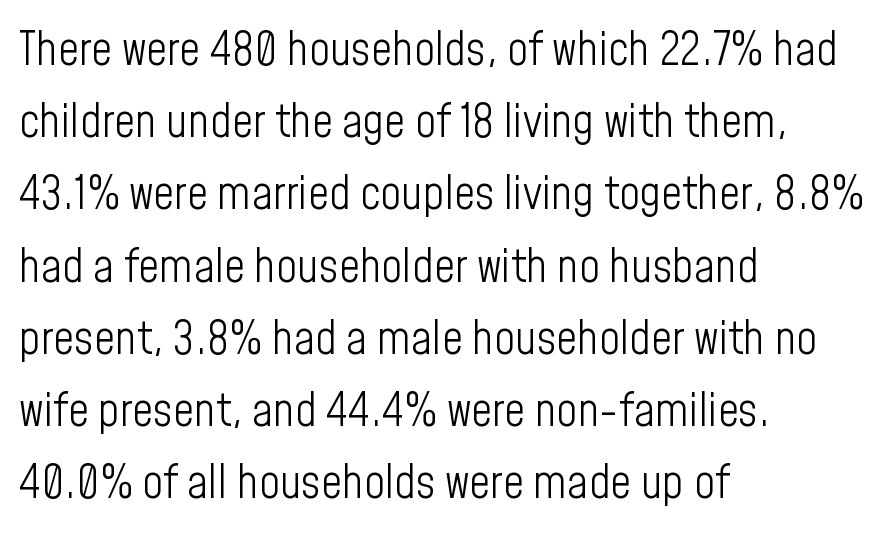
The image shows 46 px light, condensed sans-serif type, upright; set left-aligned, normal line spacing (1.57x), normal letter spacing, not underlined; low stroke contrast and a medium x-height.
